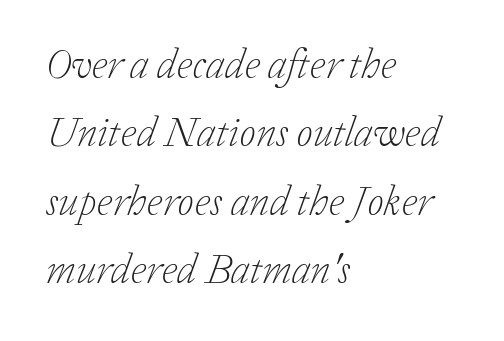
Q: Is the text bold? A: No.
Q: Is the text italic (slanted)? A: Yes, it leans right by about 20 degrees.
Q: Is the typeface a serif or a sans-serif typeface? A: Serif.
Q: Is the text underlined? A: No.
Q: How is the paragraph aligned? A: Left-aligned.
Q: Is the spacing between letters normal or unusually wide? A: Normal.
Q: Is the spacing between lines tight, normal or loose? A: Normal.
Q: Width (condensed, normal, or wide)? A: Normal.
Q: Stroke contrast? A: Low.
Q: x-height? A: Medium.
Q: Monospaced? A: No.
